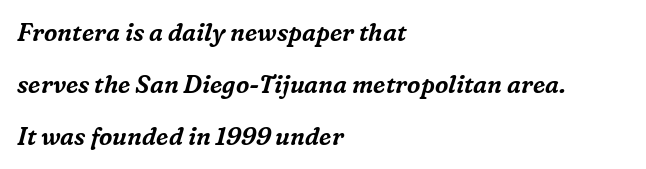
The image shows 24 px text type, italic (leaning right); set left-aligned, loose line spacing (2.16x), normal letter spacing, not underlined.
